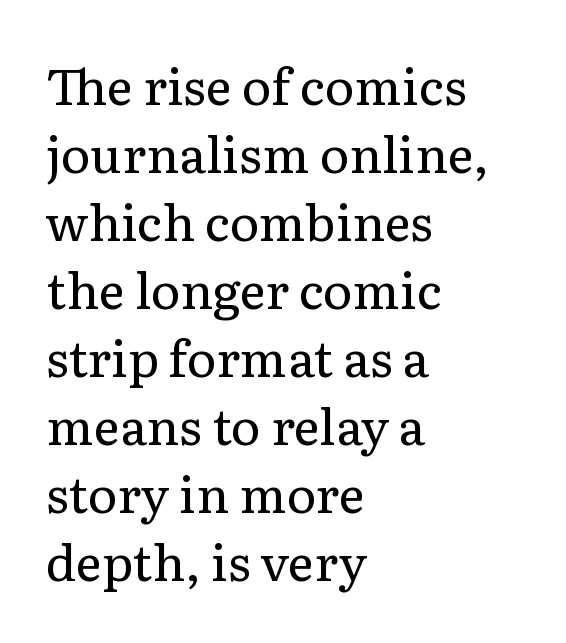
The image shows 50 px regular-weight serif type, upright; set left-aligned, normal line spacing (1.36x), normal letter spacing, not underlined; low stroke contrast and a medium x-height.
